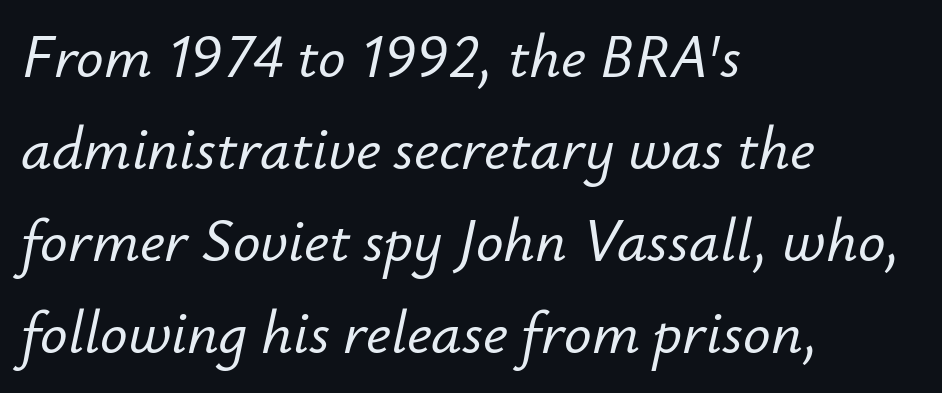
No extra tracking has been applied to these lines. The typography opts for an oblique posture over an upright one. Character widths vary here, with narrow letters taking less room than wide ones. Quick note: underline off.
